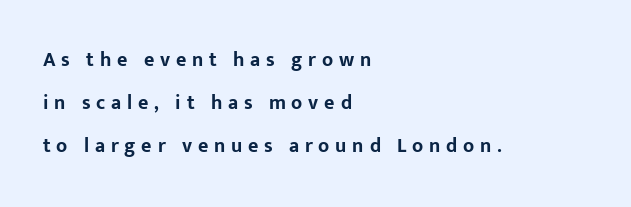
The image shows 20 px bold type, upright; set left-aligned, loose line spacing (2.16x), unusually wide letter spacing (+0.29 em), not underlined.
